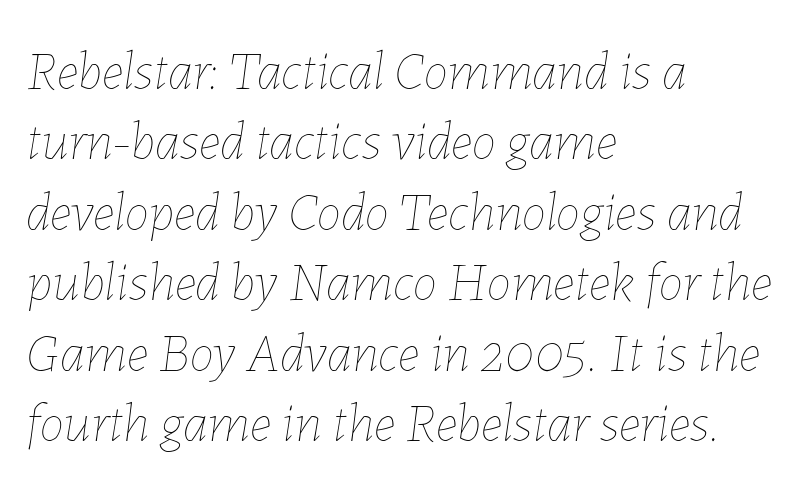
Q: Is the text bold? A: No.
Q: Is the text italic (slanted)? A: Yes, it leans right by about 7 degrees.
Q: Is the text underlined? A: No.
Q: How is the paragraph aligned? A: Left-aligned.
Q: Is the spacing between letters normal or unusually wide? A: Normal.
Q: Is the spacing between lines tight, normal or loose? A: Normal.
Q: Width (condensed, normal, or wide)? A: Normal.
Q: Stroke contrast? A: Low.
Q: x-height? A: Medium.
Q: Monospaced? A: No.
